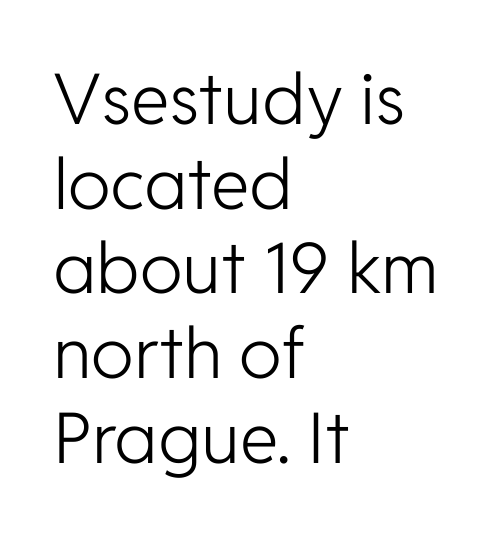
{"serif": "no", "italic": "no", "bold": "no", "weight": "light", "width": "normal", "stroke_contrast": "low", "x_height": "medium", "monospaced": "no", "underline": "no", "align": "left", "line_spacing_ratio": 1.21, "letter_spacing": "normal", "letter_spacing_em": 0.0, "glyph_px": 70}
